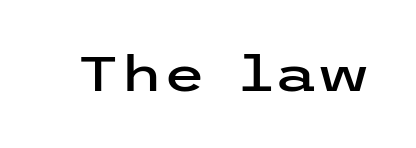
{"serif": "no", "italic": "no", "width": "wide", "stroke_contrast": "low", "x_height": "medium", "underline": "no", "letter_spacing": "normal", "letter_spacing_em": 0.0, "glyph_px": 49}
